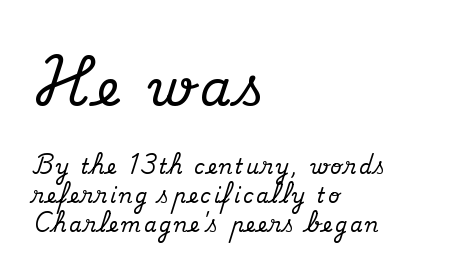
The image shows 50 px serif type; set left-aligned, normal line spacing (1.45x), not underlined; the first (top) block is 2.5x larger; medium stroke contrast and a small x-height.
